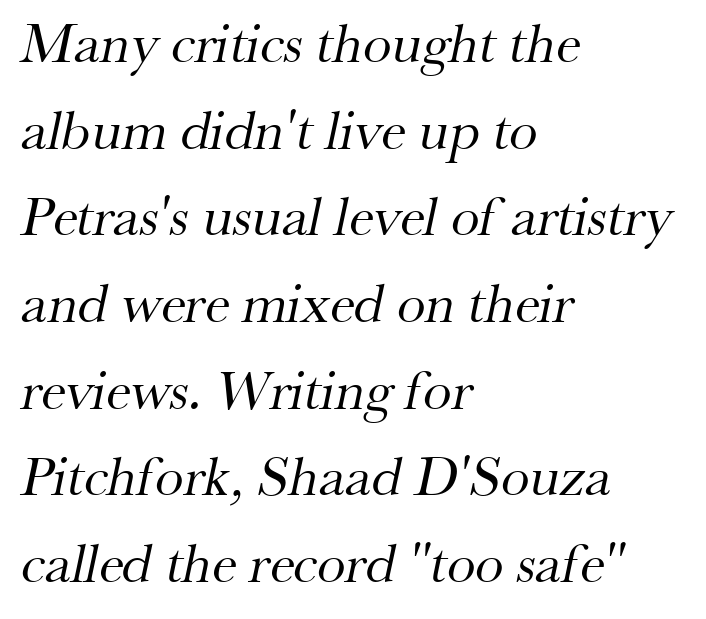
Reading down the column, the eye jumps a familiar distance to each next line. Spacing verdict: proportional, widths tailored to each character. No letter is thick-stroked: the sample isn't bold. Look at the tracking — it's just the regular setting, nothing added. Are there feet on the stems? There are — it's a serif.
